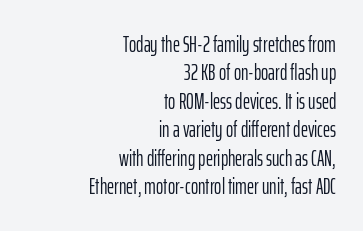
{"italic": "no", "bold": "no", "underline": "no", "align": "right", "line_spacing": "normal", "line_spacing_ratio": 1.29, "letter_spacing": "normal", "letter_spacing_em": 0.0, "glyph_px": 22}
